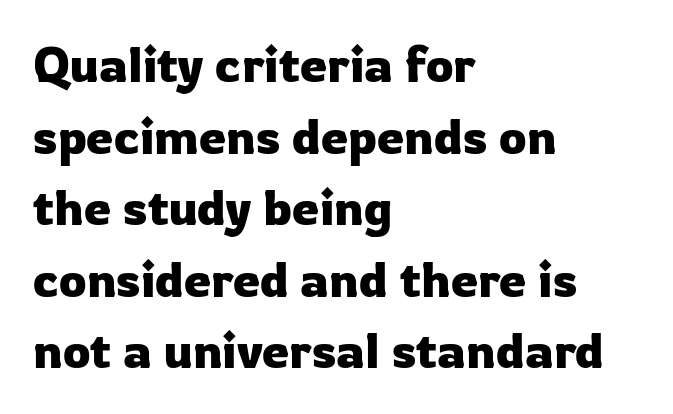
Q: Is the text italic (slanted)? A: No, it is upright.
Q: Is the typeface a serif or a sans-serif typeface? A: Sans-serif.
Q: Is the text underlined? A: No.
Q: How is the paragraph aligned? A: Left-aligned.
Q: Is the spacing between letters normal or unusually wide? A: Normal.
Q: Is the spacing between lines tight, normal or loose? A: Normal.
Q: Width (condensed, normal, or wide)? A: Normal.
Q: Stroke contrast? A: Low.
Q: x-height? A: Medium.
Q: Monospaced? A: No.
